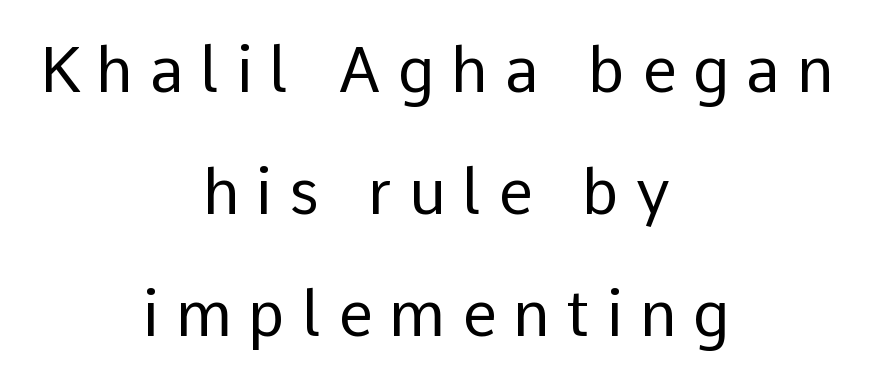
The vertical gap from one line to the next is large. What kind of face is this? One without serifs — a sans. The letters stand straight up with perfectly vertical stems. You could not count columns in this text — the font is proportionally spaced.
